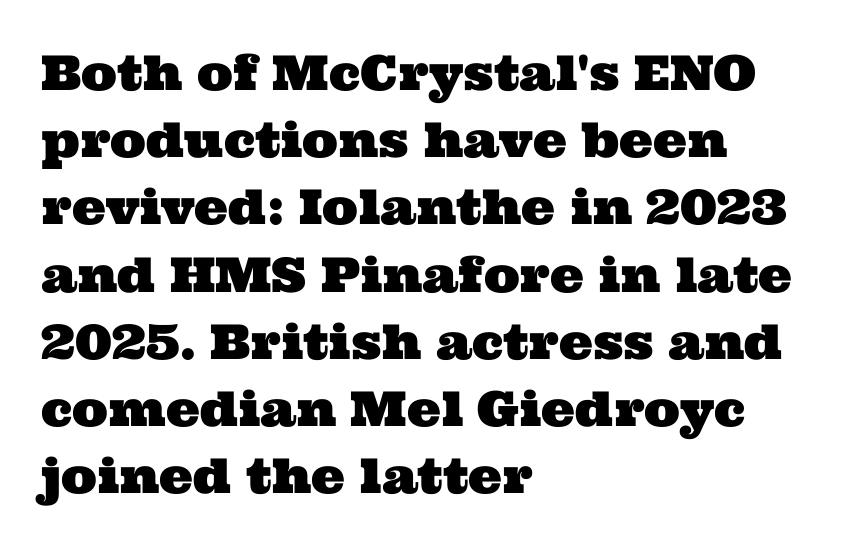
The image shows 48 px wide serif type; set left-aligned, normal line spacing (1.4x), normal letter spacing, not underlined; medium stroke contrast and a medium x-height.
